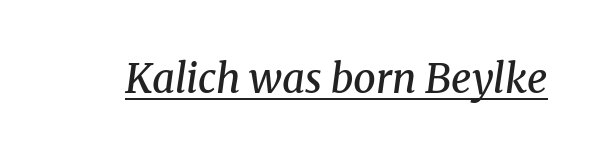
The image shows 40 px semibold serif type, italic (leaning right); set normal letter spacing, underlined; medium stroke contrast and a medium x-height.
